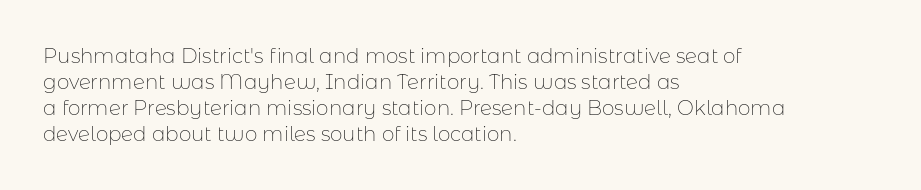
Where is the straight margin? On the left. This sample keeps an unexceptional amount of space between lines. The typesetting does not lean heavy: it is not bold. The gaps between neighbouring characters are ordinary and unremarkable. A clean baseline with only descenders dipping below it.
